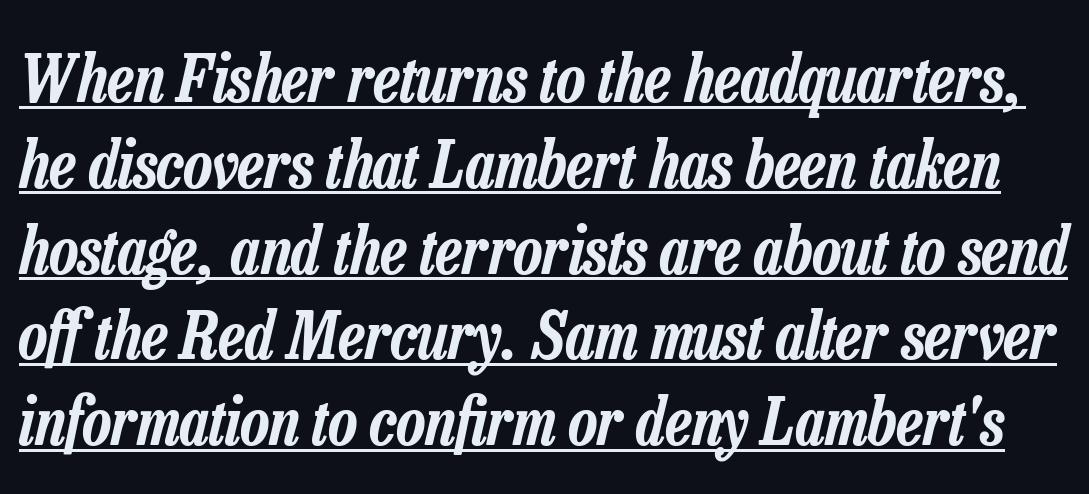
Q: Is the text italic (slanted)? A: Yes, it leans right by about 13 degrees.
Q: Is the text underlined? A: Yes.
Q: Is the spacing between letters normal or unusually wide? A: Normal.
Q: Is the spacing between lines tight, normal or loose? A: Normal.
Q: Width (condensed, normal, or wide)? A: Condensed.
Q: Stroke contrast? A: Low.
Q: x-height? A: Medium.
Q: Monospaced? A: No.
